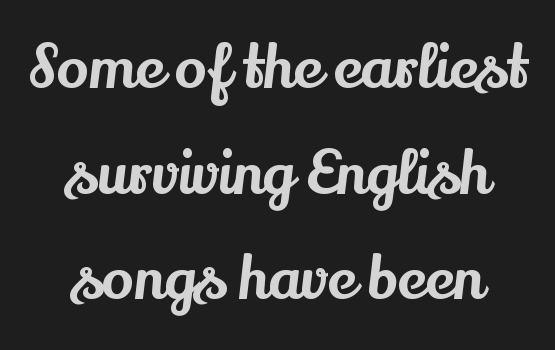
The image shows 59 px serif type; set centered, line spacing 1.79x, normal letter spacing, not underlined; medium stroke contrast and a small x-height.
